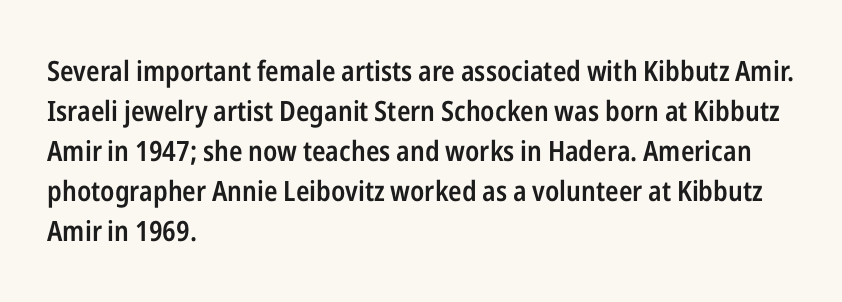
{"serif": "no", "italic": "no", "bold": "semi", "weight": "semibold", "width": "condensed", "stroke_contrast": "low", "x_height": "medium", "monospaced": "no", "underline": "no", "align": "left", "line_spacing": "normal", "line_spacing_ratio": 1.43, "letter_spacing": "normal", "letter_spacing_em": 0.0, "glyph_px": 28}
